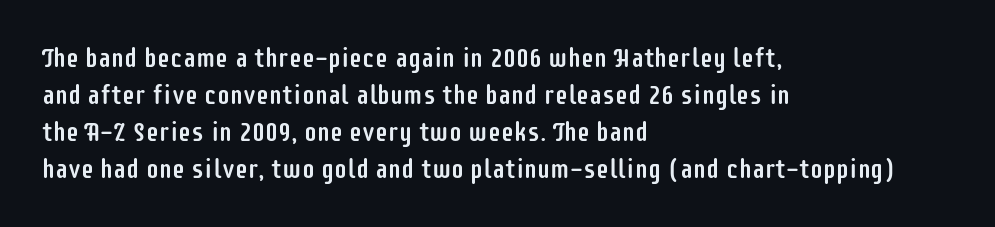
{"italic": "no", "underline": "no", "align": "left", "line_spacing": "normal", "line_spacing_ratio": 1.42, "letter_spacing": "normal", "letter_spacing_em": 0.0, "glyph_px": 26}
